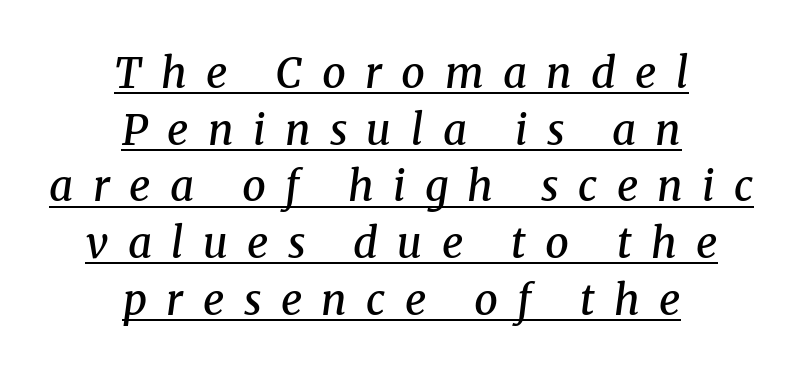
{"serif": "yes", "italic": "yes", "lean": "right", "slant_degrees": 8, "bold": "semi", "weight": "semibold", "width": "normal", "stroke_contrast": "medium", "x_height": "medium", "monospaced": "no", "underline": "yes", "align": "center", "line_spacing": "normal", "line_spacing_ratio": 1.35, "letter_spacing": "wide", "letter_spacing_em": 0.46, "glyph_px": 42}
